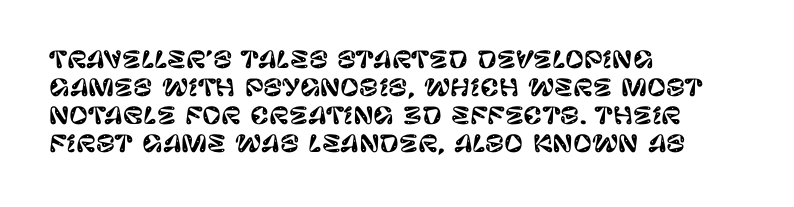
The image shows 23 px text type; set left-aligned, line spacing 1.22x, normal letter spacing, not underlined.
